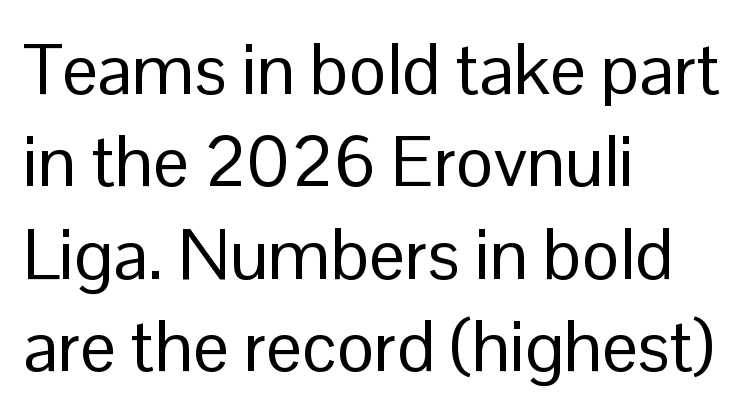
Q: Is the text bold? A: No.
Q: Is the text italic (slanted)? A: No, it is upright.
Q: Is the typeface a serif or a sans-serif typeface? A: Sans-serif.
Q: Is the text underlined? A: No.
Q: How is the paragraph aligned? A: Left-aligned.
Q: Is the spacing between letters normal or unusually wide? A: Normal.
Q: Is the spacing between lines tight, normal or loose? A: Normal.
Q: Width (condensed, normal, or wide)? A: Normal.
Q: Stroke contrast? A: Low.
Q: x-height? A: Medium.
Q: Monospaced? A: No.
